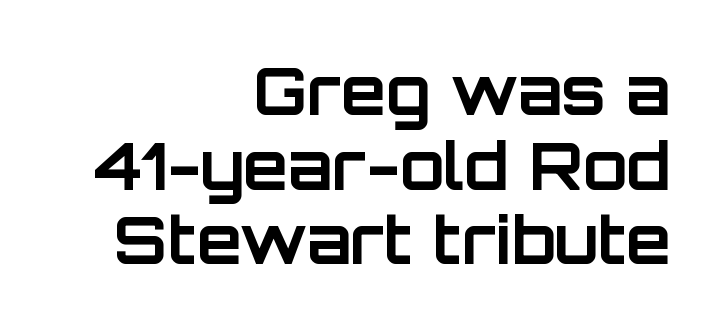
Descenders are the only things crossing below the line. In terms of letterform style, serifs are entirely absent. Varying glyph widths throughout — classic text-font behaviour. Caption: standard tracking, unaltered.
